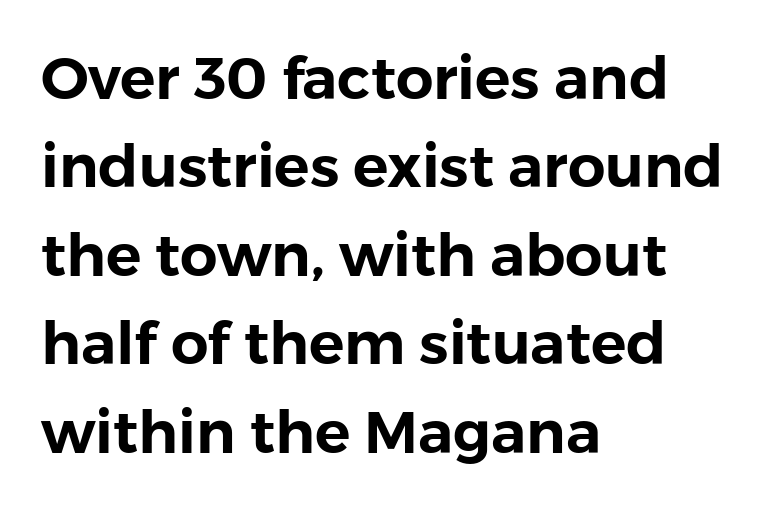
Only glyphs here, with clear space below each row. Character widths vary here, with narrow letters taking less room than wide ones. Teacher's note: observe the even left margin — that is flush-left alignment. The rows are spaced the way most documents space them. Style check: upright.
